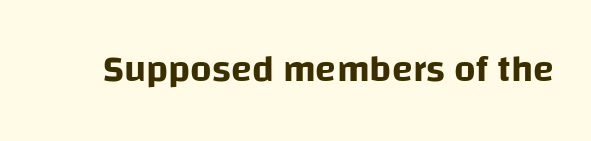
{"serif": "no", "italic": "no", "width": "normal", "stroke_contrast": "low", "x_height": "large", "monospaced": "no", "underline": "no", "letter_spacing": "normal", "letter_spacing_em": 0.0, "glyph_px": 38}
